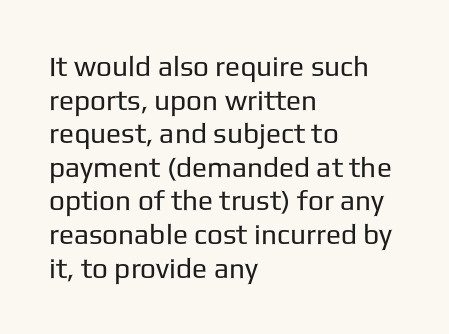
Each stroke keeps to a modest, everyday thickness or less. Plain, unruled lines of type. Which margin do the lines hug? The left one — the right edge is uneven. The letters advance in unequal steps, a hallmark of proportional type. Are there feet on the stems? There aren't — it's a sans. Standard letterfit; no display-style spreading of the glyphs.
